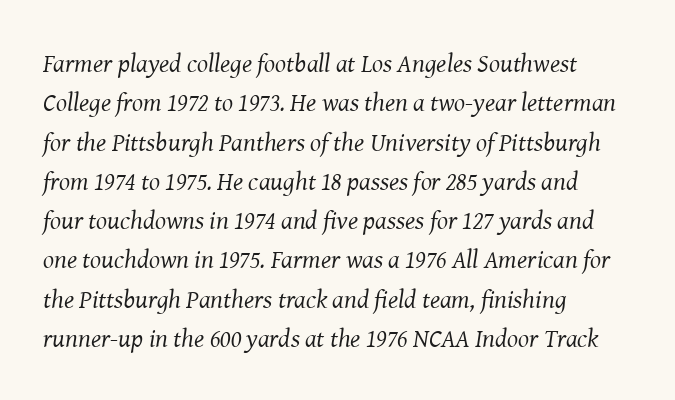
{"italic": "yes", "lean": "right", "slant_degrees": 8, "bold": "no", "underline": "no", "align": "left", "line_spacing": "normal", "line_spacing_ratio": 1.51, "letter_spacing": "normal", "letter_spacing_em": 0.0, "glyph_px": 26}
